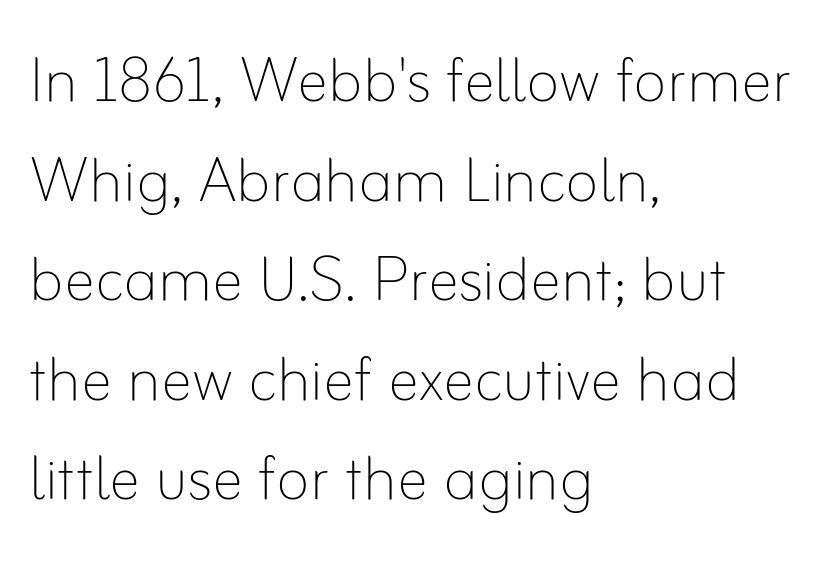
{"italic": "no", "bold": "no", "weight": "thin", "width": "normal", "stroke_contrast": "low", "x_height": "small", "monospaced": "no", "underline": "no", "align": "left", "line_spacing": "normal", "line_spacing_ratio": 1.26, "letter_spacing": "normal", "letter_spacing_em": 0.0, "glyph_px": 79}
